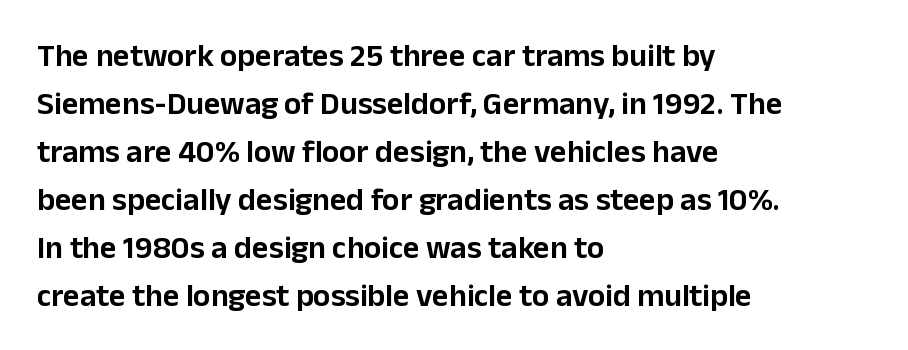
Q: Is the text italic (slanted)? A: No, it is upright.
Q: Is the typeface a serif or a sans-serif typeface? A: Sans-serif.
Q: Is the text underlined? A: No.
Q: How is the paragraph aligned? A: Left-aligned.
Q: Is the spacing between letters normal or unusually wide? A: Normal.
Q: Is the spacing between lines tight, normal or loose? A: Normal.
Q: Width (condensed, normal, or wide)? A: Normal.
Q: Stroke contrast? A: Low.
Q: x-height? A: Medium.
Q: Monospaced? A: No.
